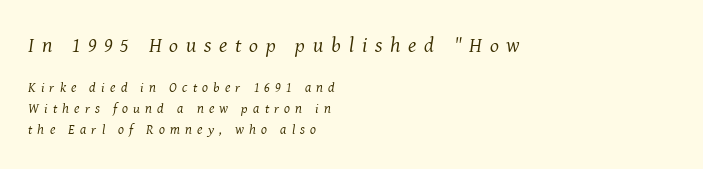
Students, observe: this is what conventionally led text looks like. The string is rendered with underlining switched off. Think standard paragraph weight, or any step lighter than that. Size contrast runs from large at the top to small at the bottom.
